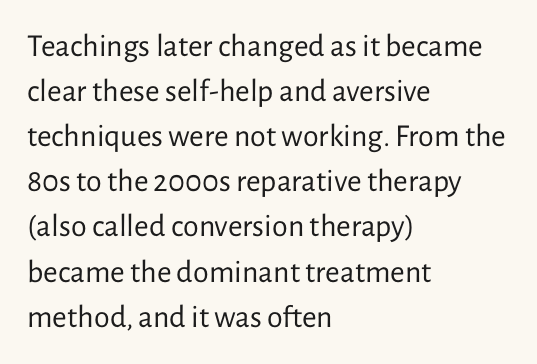
Letters have the restrained weight of plain body copy at most. The passage shown is typed in a proportional face where columns would drift. Line spacing here is normal. Short note: letters normally spaced. Underlining? Definitely not there.
